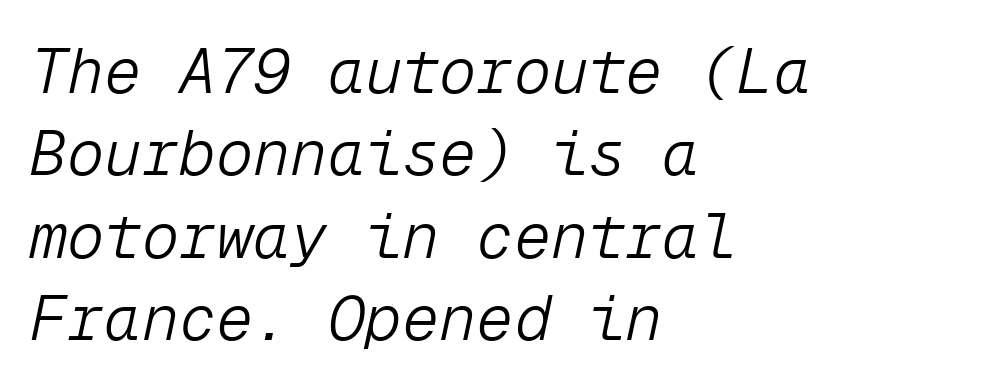
The words here are not underlined. No heavy texture on the line: the type isn't bold. Italic: yes, the glyphs are oblique. Is the block centered? No — it sits flush against the left margin. The rendering uses typewriter-style spacing with identical character cells.
